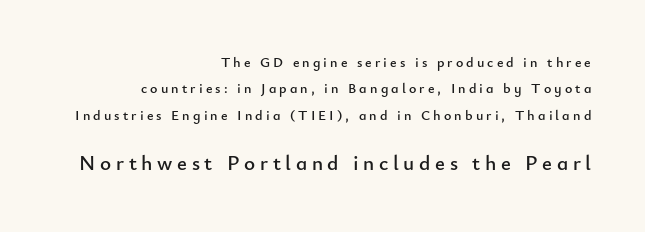
The image shows 21 px text type, upright; set right-aligned, line spacing 1.89x, unusually wide letter spacing (+0.22 em), not underlined; the second (bottom) block is 1.5x larger.
